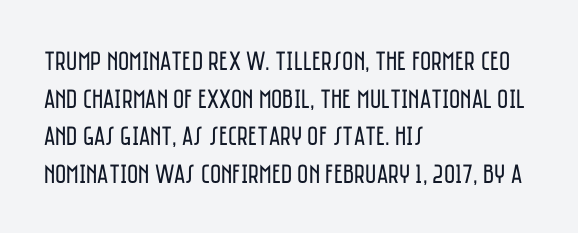
The image shows 27 px text type, upright; set left-aligned, normal line spacing (1.39x), normal letter spacing, not underlined.
